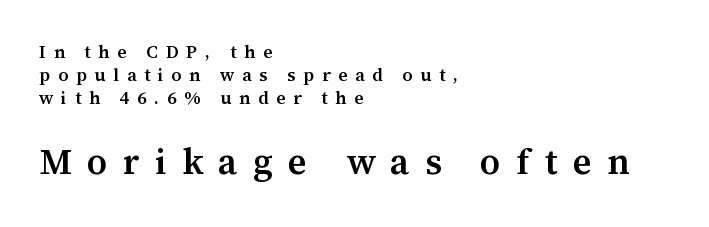
Q: Is the text bold? A: Semi-bold.
Q: Is the text italic (slanted)? A: No, it is upright.
Q: Is the typeface a serif or a sans-serif typeface? A: Serif.
Q: Is the text underlined? A: No.
Q: How is the paragraph aligned? A: Left-aligned.
Q: Is the spacing between letters normal or unusually wide? A: Unusually wide.
Q: Is the spacing between lines tight, normal or loose? A: Normal.
Q: Which block of text is set in a larger size, the first (top) or the second (bottom)? A: The second (bottom) one.
Q: Width (condensed, normal, or wide)? A: Normal.
Q: Stroke contrast? A: Medium.
Q: x-height? A: Medium.
Q: Monospaced? A: No.
